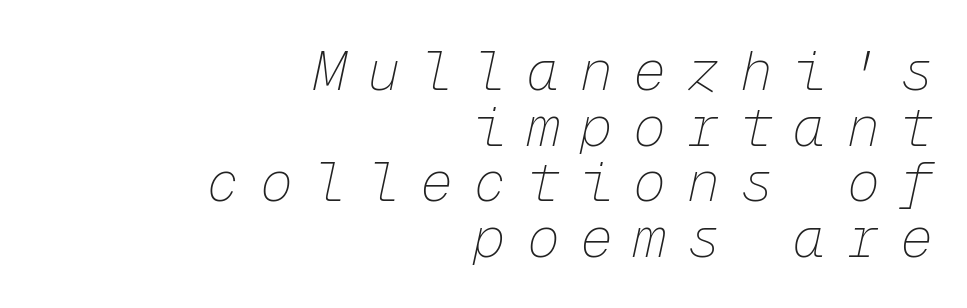
Unbolded letterforms with no extra heft. Interline gaps are noticeably narrow in this sample. The baseline area is clear. Is the type slanted? Yes — the strokes lean at a clear angle. The letters march in equal steps, a hallmark of fixed-pitch type. The paragraph shown leans on its right margin.
